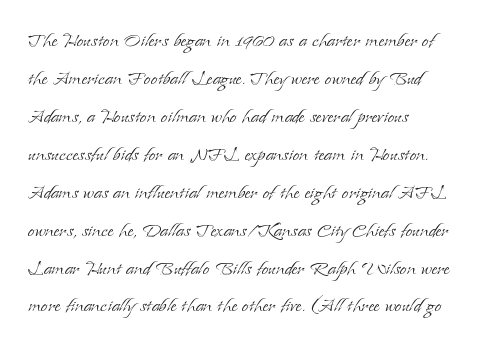
The image shows 24 px text type; set left-aligned, normal line spacing (1.58x), normal letter spacing, not underlined.
